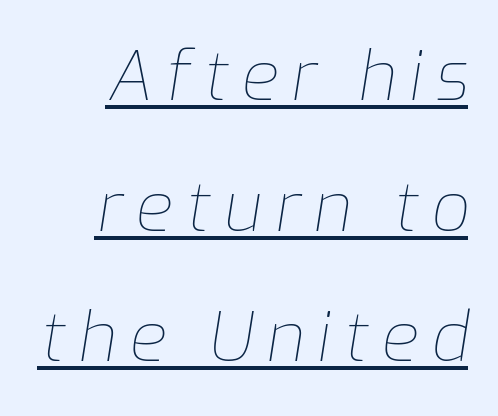
Q: Is the text bold? A: No.
Q: Is the text italic (slanted)? A: Yes, it leans right by about 9 degrees.
Q: Is the text underlined? A: Yes.
Q: Is the spacing between lines tight, normal or loose? A: Loose.
Q: Width (condensed, normal, or wide)? A: Normal.
Q: Stroke contrast? A: Low.
Q: x-height? A: Medium.
Q: Monospaced? A: No.
